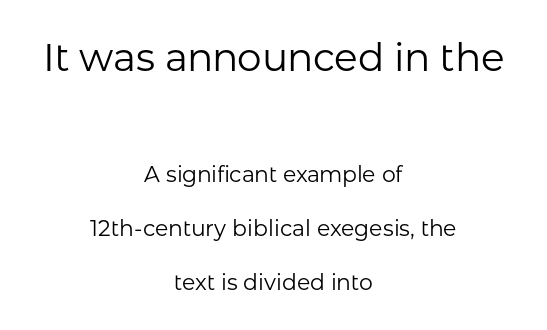
Reading top to bottom, the characters get smaller at the block break. Neither beginnings nor endings align; midpoints do. The space between consecutive lines is lavish. A roman cut, with each character standing at attention. Check where the strokes stop: nothing finishes them off — pure sans. Underlining? Definitely not there.
